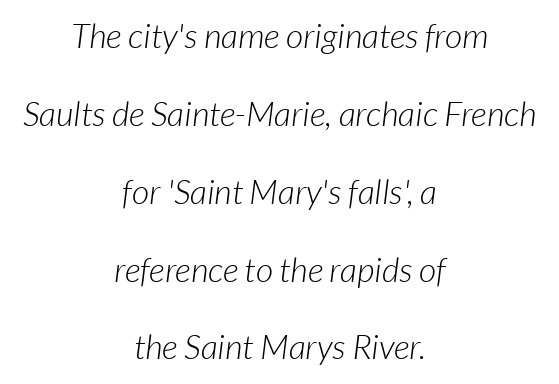
Q: Is the text bold? A: No.
Q: Is the typeface a serif or a sans-serif typeface? A: Sans-serif.
Q: Is the text underlined? A: No.
Q: How is the paragraph aligned? A: Centered.
Q: Is the spacing between letters normal or unusually wide? A: Normal.
Q: Is the spacing between lines tight, normal or loose? A: Loose.
Q: Width (condensed, normal, or wide)? A: Normal.
Q: Stroke contrast? A: Low.
Q: x-height? A: Medium.
Q: Monospaced? A: No.
